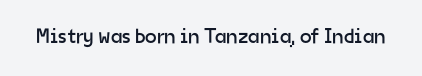
The image shows 21 px text type, upright; set normal letter spacing, not underlined.
